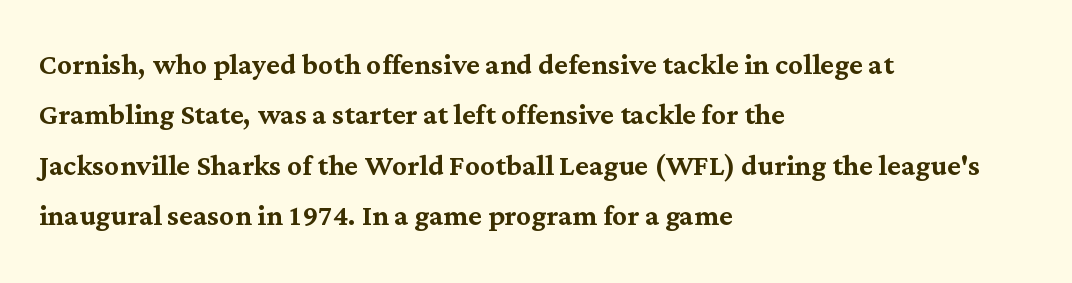
The image shows 37 px serif type, upright; set left-aligned, normal line spacing (1.36x), normal letter spacing, not underlined; medium stroke contrast and a medium x-height.
